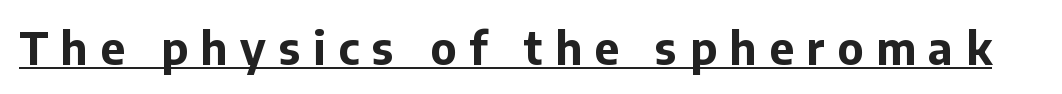
Every word sits above its own underline. The letterforms stand isolated, each surrounded by extra space. Is the type bold? Yes — the strokes are clearly thick and heavy. The text was rendered using a sans face with plain stroke endings. Quick note: not italic, upright.
